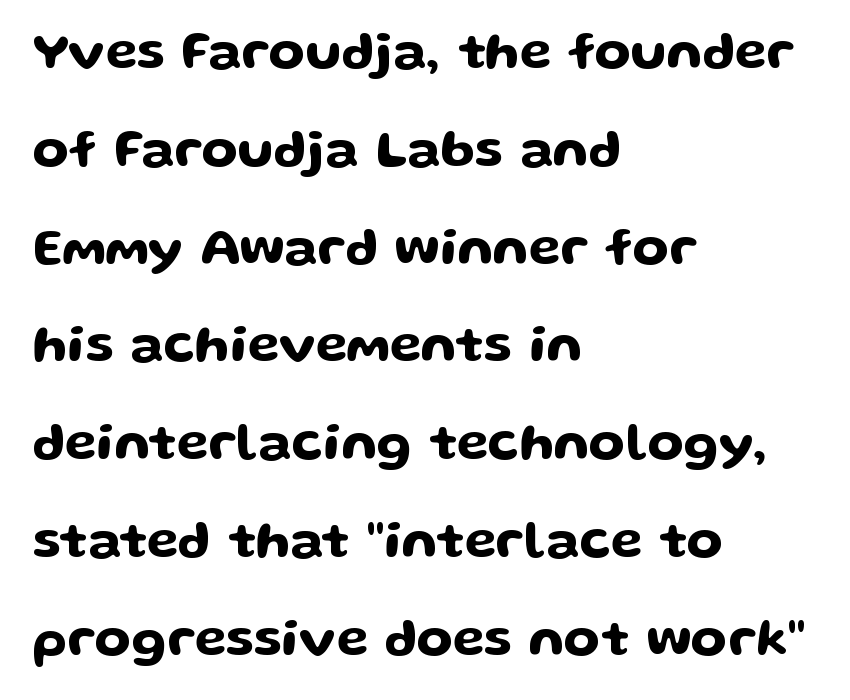
A typesetter would label this face a sans. In CSS terms this would be text-align: left. Rendered with straight, roman letterforms. You could not count columns in this text — the font is proportionally spaced.
